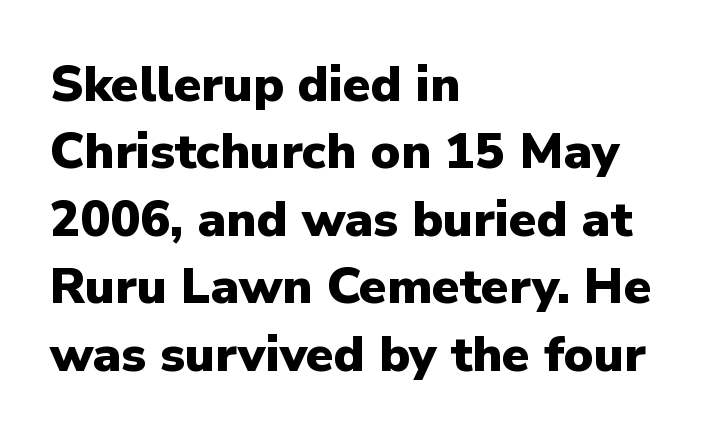
{"serif": "no", "italic": "no", "bold": "yes", "weight": "heavy", "width": "normal", "stroke_contrast": "low", "x_height": "medium", "monospaced": "no", "underline": "no", "align": "left", "line_spacing": "normal", "line_spacing_ratio": 1.35, "letter_spacing": "normal", "letter_spacing_em": 0.0, "glyph_px": 50}
